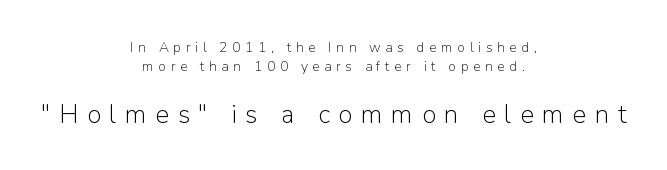
Stems and bowls with no extra thickness — not bold. Tall strokes in this sample are plumb rather than angled. Just letters on the line, the space beneath them empty. Does the leading feel generous? No, just average. The paragraph shown floats in the horizontal middle.
